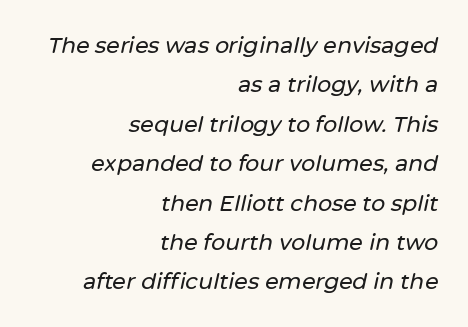
The image shows 22 px text type, italic (leaning right); set right-aligned, line spacing 1.79x, normal letter spacing, not underlined.
